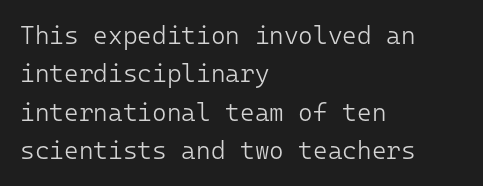
The image shows 25 px text type, upright; set left-aligned, normal line spacing (1.54x), normal letter spacing, not underlined.
